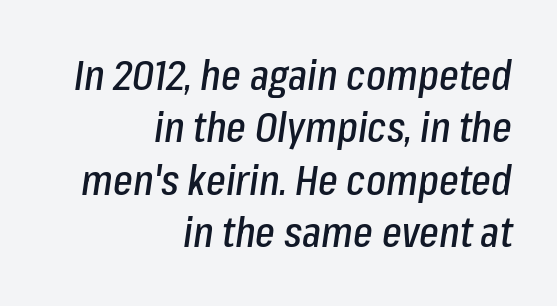
Q: Is the text italic (slanted)? A: Yes, it leans right by about 8 degrees.
Q: Is the text underlined? A: No.
Q: How is the paragraph aligned? A: Right-aligned.
Q: Is the spacing between letters normal or unusually wide? A: Normal.
Q: Is the spacing between lines tight, normal or loose? A: Normal.
Q: Width (condensed, normal, or wide)? A: Condensed.
Q: Stroke contrast? A: Low.
Q: x-height? A: Medium.
Q: Monospaced? A: No.
